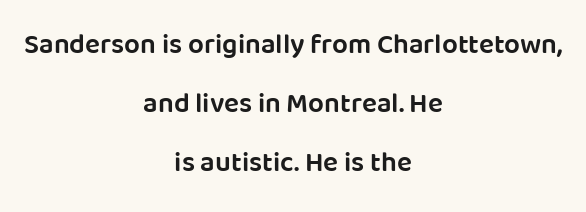
Q: Is the text bold? A: Semi-bold.
Q: Is the text italic (slanted)? A: No, it is upright.
Q: Is the typeface a serif or a sans-serif typeface? A: Sans-serif.
Q: Is the text underlined? A: No.
Q: How is the paragraph aligned? A: Centered.
Q: Is the spacing between letters normal or unusually wide? A: Normal.
Q: Is the spacing between lines tight, normal or loose? A: Loose.
Q: Width (condensed, normal, or wide)? A: Normal.
Q: Stroke contrast? A: Low.
Q: x-height? A: Large.
Q: Monospaced? A: No.
